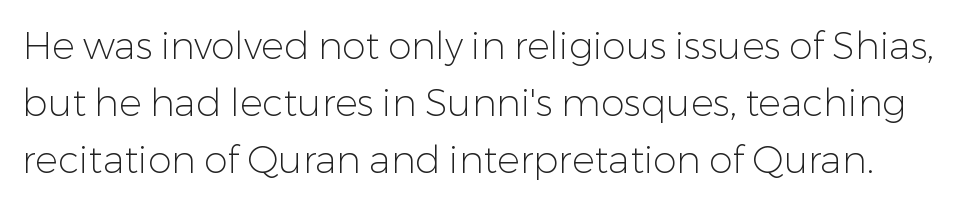
The passage shown is typed in a proportional face where columns would drift. Leading matches the norm, producing a regular column. The font family rendered here belongs to the sans-serif group. No chunkiness to these letters — they're not bold.
